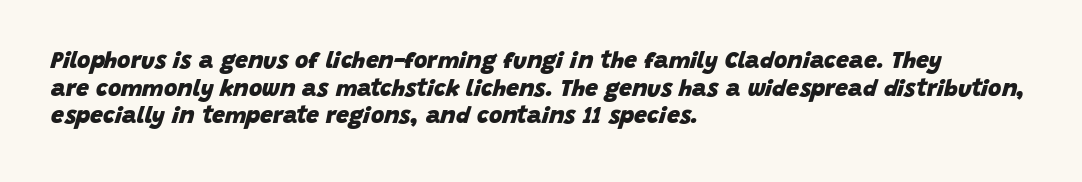
{"italic": "yes", "lean": "right", "slant_degrees": 15, "bold": "yes", "underline": "no", "align": "left", "line_spacing_ratio": 1.2, "letter_spacing": "normal", "letter_spacing_em": 0.0, "glyph_px": 23}
